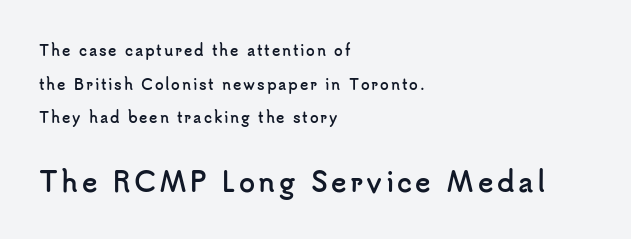
The image shows 26 px bold type, upright; set left-aligned, loose line spacing (2.4x), not underlined; the second (bottom) block is 1.86x larger.
